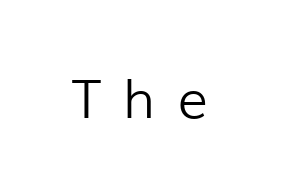
{"serif": "no", "italic": "no", "bold": "no", "weight": "light", "width": "normal", "stroke_contrast": "low", "x_height": "medium", "monospaced": "no", "underline": "no", "letter_spacing": "wide", "letter_spacing_em": 0.42, "glyph_px": 53}
